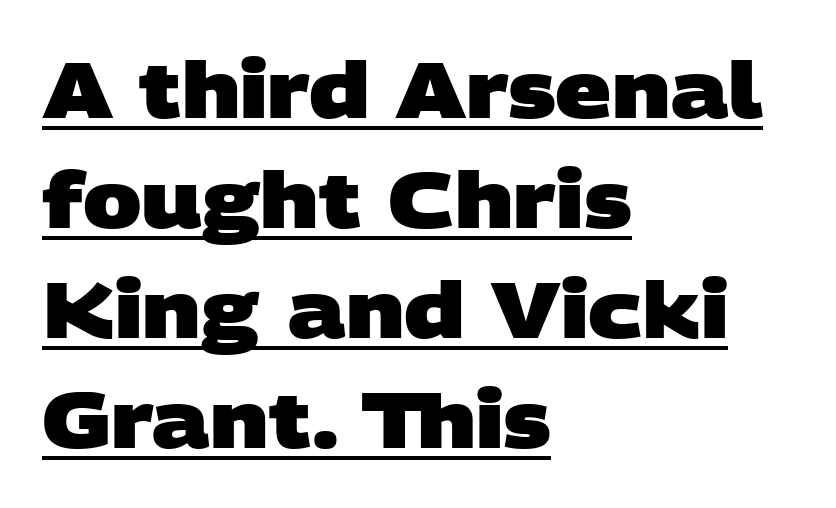
{"serif": "no", "bold": "yes", "weight": "heavy", "width": "wide", "stroke_contrast": "low", "x_height": "large", "monospaced": "no", "underline": "yes", "align": "left", "line_spacing": "normal", "line_spacing_ratio": 1.41, "letter_spacing": "normal", "letter_spacing_em": 0.0, "glyph_px": 78}
